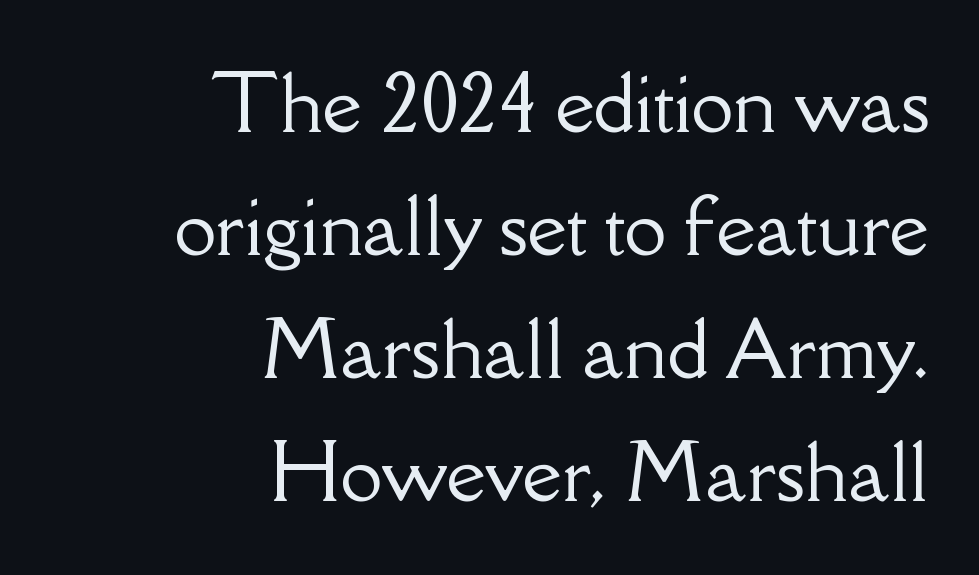
Q: Is the text italic (slanted)? A: No, it is upright.
Q: Is the typeface a serif or a sans-serif typeface? A: Serif.
Q: Is the text underlined? A: No.
Q: How is the paragraph aligned? A: Right-aligned.
Q: Is the spacing between letters normal or unusually wide? A: Normal.
Q: Is the spacing between lines tight, normal or loose? A: Normal.
Q: Width (condensed, normal, or wide)? A: Normal.
Q: Stroke contrast? A: Low.
Q: x-height? A: Small.
Q: Monospaced? A: No.
